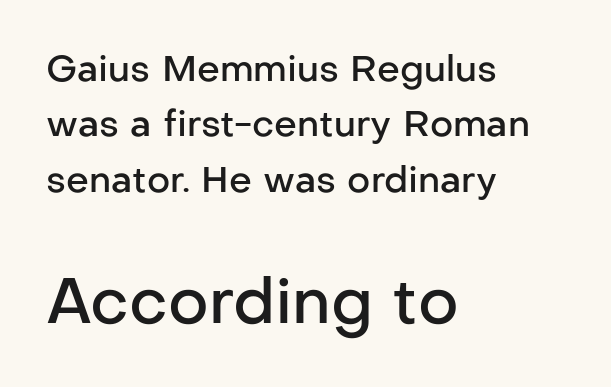
{"serif": "no", "italic": "no", "bold": "semi", "weight": "semibold", "width": "normal", "stroke_contrast": "low", "x_height": "medium", "monospaced": "no", "underline": "no", "align": "left", "line_spacing": "normal", "line_spacing_ratio": 1.54, "letter_spacing": "normal", "letter_spacing_em": 0.0, "larger_block": "second", "size_ratio": 1.75, "glyph_px": 63}
